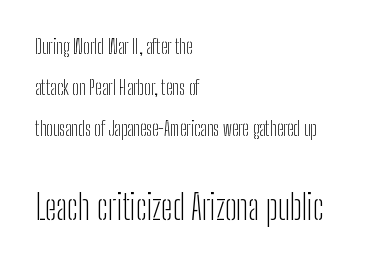
The type is set solid horizontally, with unmodified tracking. The font family rendered here belongs to the sans-serif group. The area under the type is left untouched. Top chunk: small. Bottom chunk: large.
